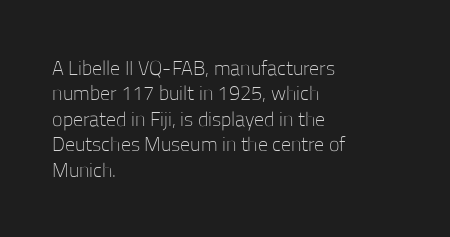
{"italic": "no", "bold": "no", "underline": "no", "align": "left", "line_spacing": "normal", "line_spacing_ratio": 1.27, "letter_spacing": "normal", "letter_spacing_em": 0.0, "glyph_px": 20}
